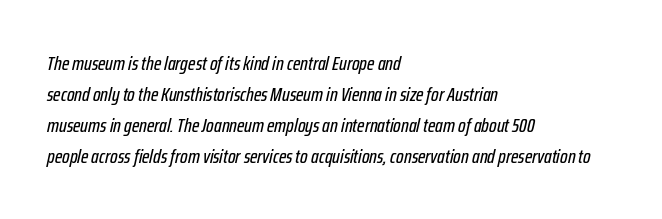
The image shows 20 px text type, italic (leaning right); set left-aligned, normal line spacing (1.55x), normal letter spacing, not underlined.
